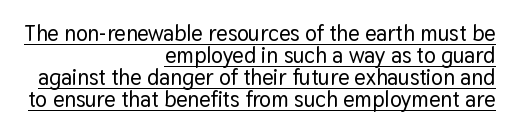
Do the letters lean? They stand straight. Alignment: flush right. Leading: reduced. Underlining? Definitely there. How are the letters spaced? Ordinarily, with no added tracking.
